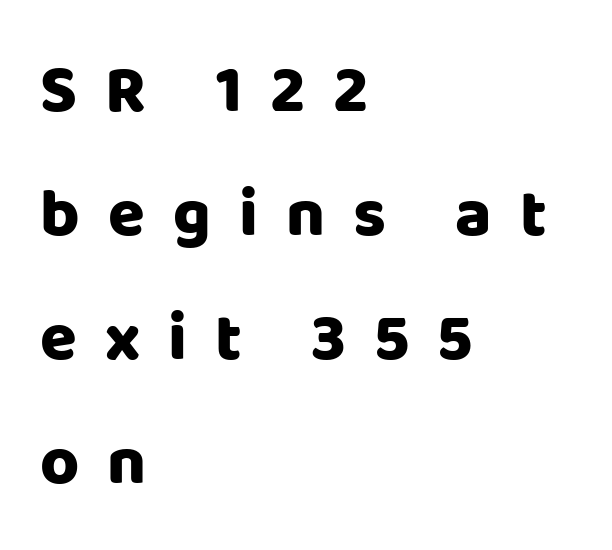
The tracking reads as deliberately expanded to a designer's eye. Students, this is bold: see how much ink each stroke carries. This sample uses an upright cut, with every glyph sitting square on the baseline. The text block is weighted toward the left margin, trailing off unevenly rightward. The space directly below the letters is spotless. The rendering shows plain stroke endings on the letterforms — a sans-serif design.
